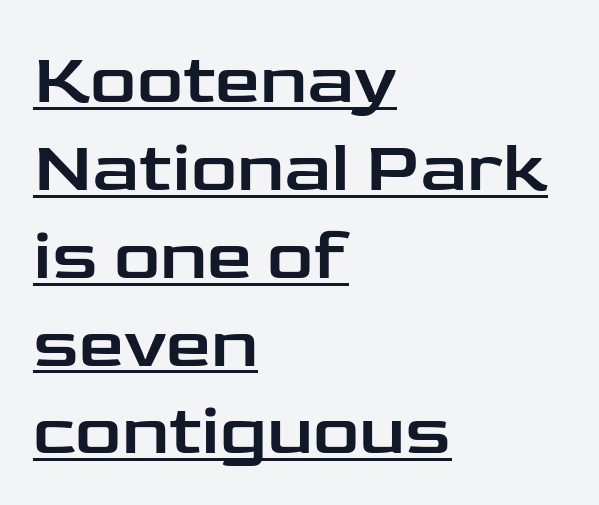
The image shows 72 px wide sans-serif type, upright; set left-aligned, line spacing 1.22x, normal letter spacing, underlined; low stroke contrast and a medium x-height.
